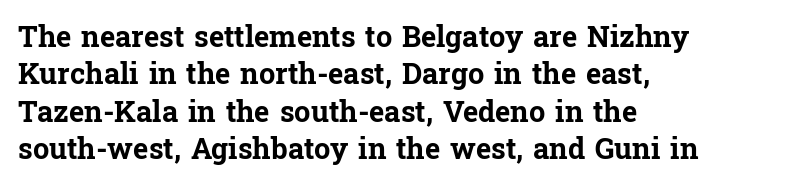
Q: Is the text bold? A: Yes.
Q: Is the text italic (slanted)? A: No, it is upright.
Q: Is the typeface a serif or a sans-serif typeface? A: Serif.
Q: Is the text underlined? A: No.
Q: How is the paragraph aligned? A: Left-aligned.
Q: Is the spacing between letters normal or unusually wide? A: Normal.
Q: Is the spacing between lines tight, normal or loose? A: Normal.
Q: Width (condensed, normal, or wide)? A: Normal.
Q: Stroke contrast? A: Low.
Q: x-height? A: Medium.
Q: Monospaced? A: No.
